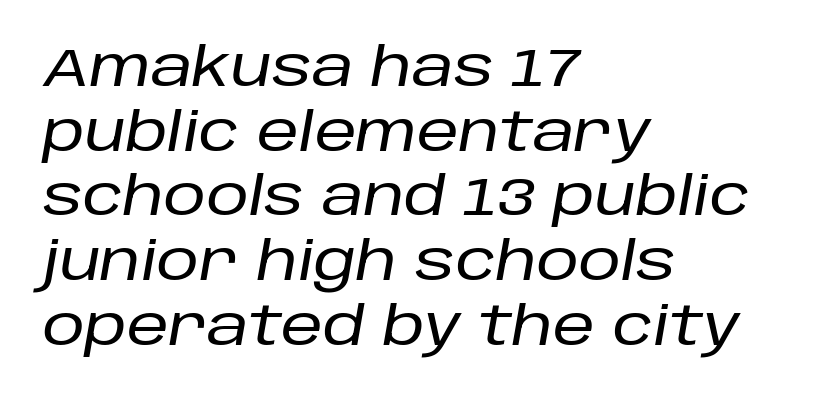
The text block is weighted toward the left margin, trailing off unevenly rightward. The words here are not underlined. Caption: standard tracking, unaltered. The font's italic variant was chosen for this text. Is this a fixed-width face? No — the glyphs have proportional, varying widths.
